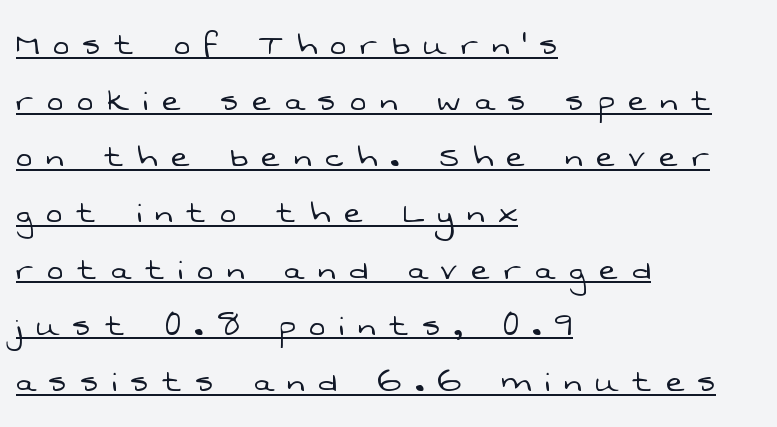
Heft: none added — not bold. Here the glyphs are tracked loosely, breaking word shapes into spaced letters. Notice how descenders clear the ascenders below comfortably — that's standard leading. Has an underline been added? It has. These lines are rendered in a variable-pitch font. Horizontally, the lines are justified to the leading edge only.
